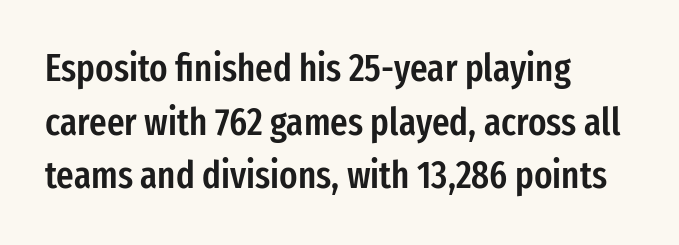
Q: Is the text bold? A: Semi-bold.
Q: Is the text italic (slanted)? A: No, it is upright.
Q: Is the typeface a serif or a sans-serif typeface? A: Sans-serif.
Q: Is the text underlined? A: No.
Q: How is the paragraph aligned? A: Left-aligned.
Q: Is the spacing between letters normal or unusually wide? A: Normal.
Q: Is the spacing between lines tight, normal or loose? A: Normal.
Q: Width (condensed, normal, or wide)? A: Condensed.
Q: Stroke contrast? A: Low.
Q: x-height? A: Medium.
Q: Monospaced? A: No.
